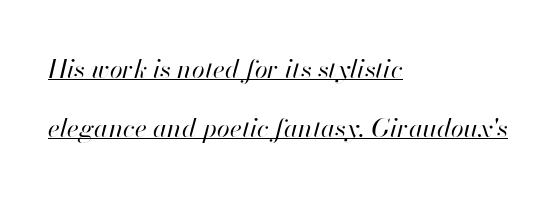
Q: Is the text bold? A: No.
Q: Is the text italic (slanted)? A: Yes, it leans right by about 13 degrees.
Q: Is the text underlined? A: Yes.
Q: How is the paragraph aligned? A: Left-aligned.
Q: Is the spacing between letters normal or unusually wide? A: Normal.
Q: Is the spacing between lines tight, normal or loose? A: Loose.
